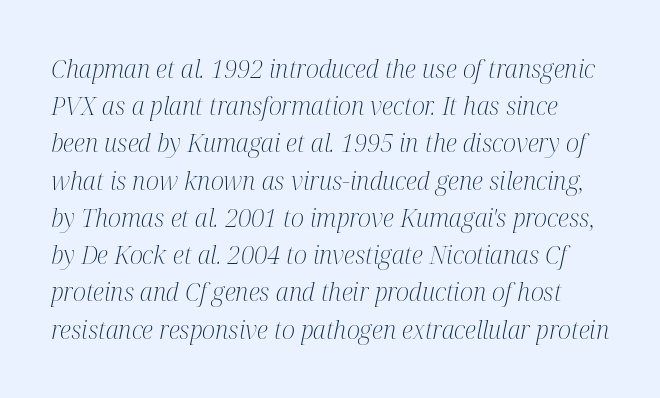
Q: Is the text bold? A: No.
Q: Is the text italic (slanted)? A: Yes, it leans right by about 12 degrees.
Q: Is the text underlined? A: No.
Q: Is the spacing between letters normal or unusually wide? A: Normal.
Q: Is the spacing between lines tight, normal or loose? A: Normal.
